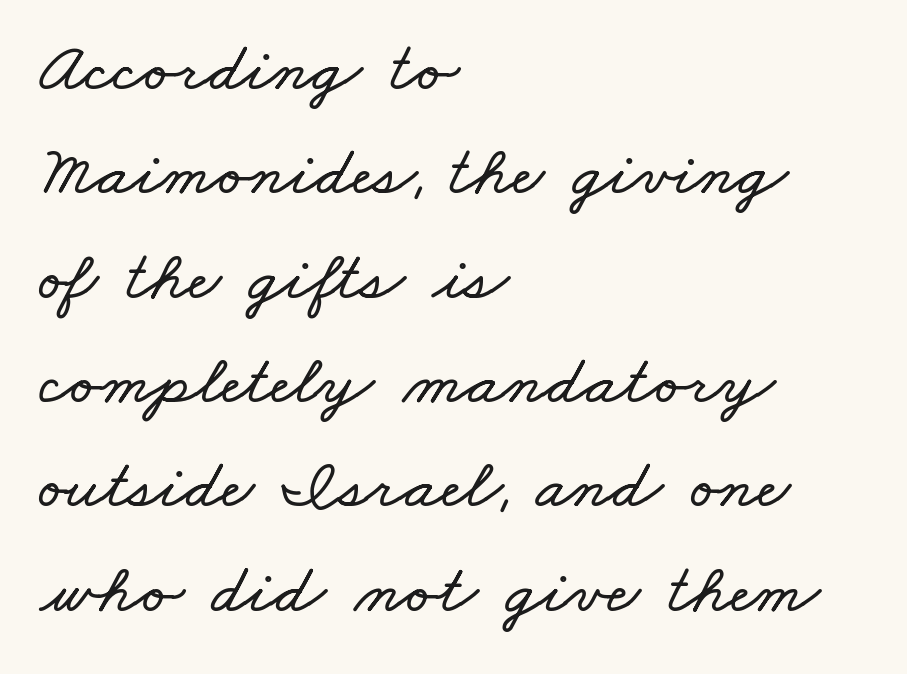
The image shows 71 px wide type; set left-aligned, normal line spacing (1.47x), normal letter spacing, not underlined; low stroke contrast and a small x-height.
